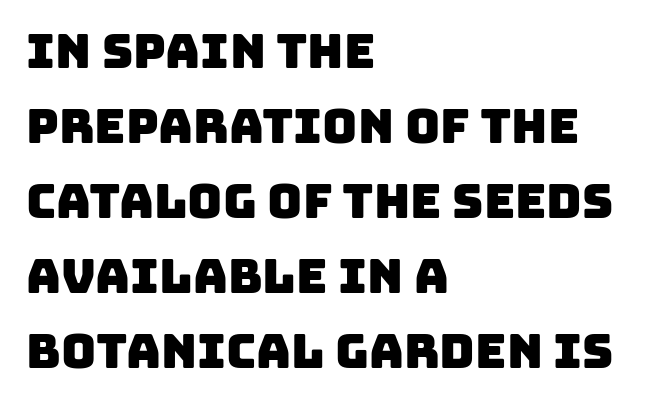
Default kerning and tracking; the words read as compact shapes. The vertical gap from one line to the next is medium. Words float on clear page, feet unadorned. No feet cap the strokes, marking this as sans-serif type. Looks like regular typesetting: each glyph gets only the width it needs.
